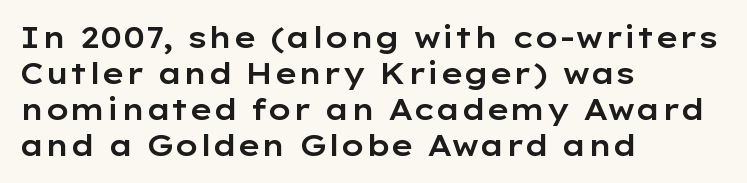
The image shows 29 px wide sans-serif type, upright; set left-aligned, line spacing 1.24x, normal letter spacing, not underlined; low stroke contrast and a medium x-height.
